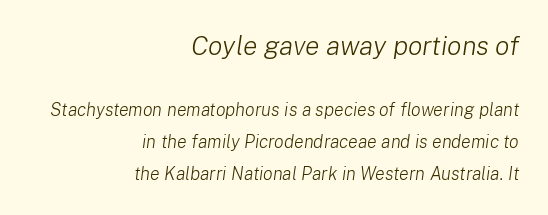
{"italic": "yes", "lean": "right", "slant_degrees": 8, "bold": "no", "underline": "no", "align": "right", "line_spacing_ratio": 1.77, "letter_spacing": "normal", "letter_spacing_em": 0.0, "larger_block": "first", "size_ratio": 1.5, "glyph_px": 27}
